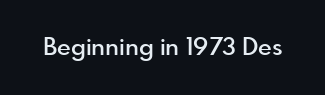
Q: Is the text bold? A: Semi-bold.
Q: Is the text italic (slanted)? A: No, it is upright.
Q: Is the text underlined? A: No.
Q: Is the spacing between letters normal or unusually wide? A: Normal.
